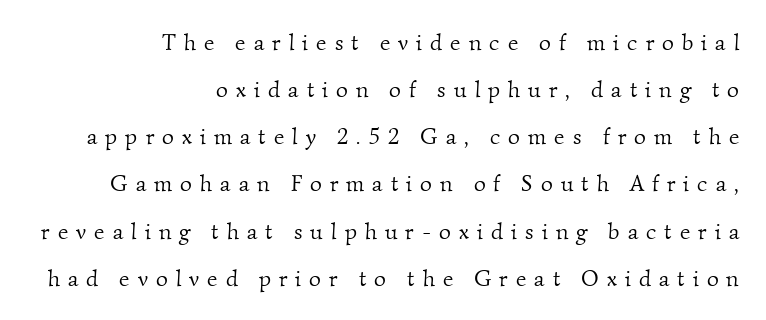
The image shows 23 px text type; set right-aligned, loose line spacing (2.05x), unusually wide letter spacing (+0.35 em), not underlined.
